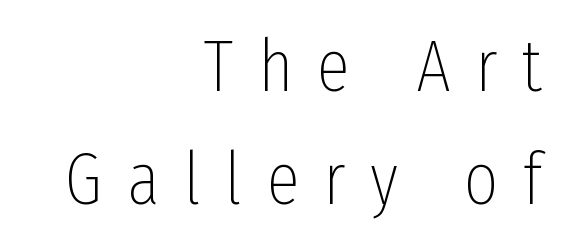
{"serif": "no", "italic": "no", "bold": "no", "weight": "thin", "width": "condensed", "stroke_contrast": "low", "x_height": "medium", "monospaced": "no", "underline": "no", "align": "right", "line_spacing": "normal", "line_spacing_ratio": 1.53, "letter_spacing": "wide", "letter_spacing_em": 0.33, "glyph_px": 74}
